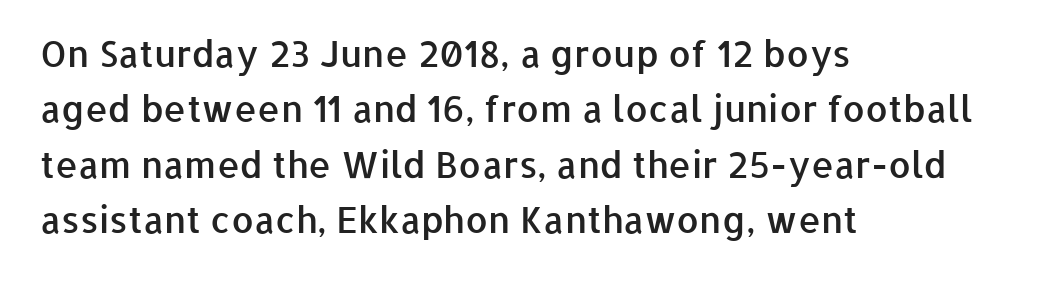
Q: Is the text bold? A: Semi-bold.
Q: Is the text italic (slanted)? A: No, it is upright.
Q: Is the typeface a serif or a sans-serif typeface? A: Sans-serif.
Q: Is the text underlined? A: No.
Q: How is the paragraph aligned? A: Left-aligned.
Q: Is the spacing between letters normal or unusually wide? A: Normal.
Q: Is the spacing between lines tight, normal or loose? A: Normal.
Q: Width (condensed, normal, or wide)? A: Normal.
Q: Stroke contrast? A: Low.
Q: x-height? A: Medium.
Q: Monospaced? A: No.
